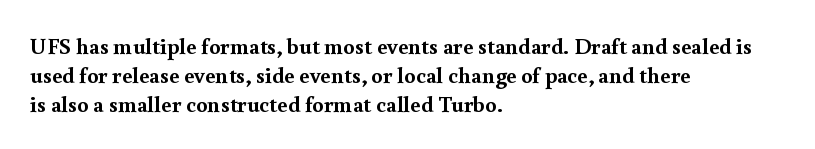
{"italic": "no", "bold": "yes", "underline": "no", "align": "left", "line_spacing": "normal", "line_spacing_ratio": 1.26, "letter_spacing": "normal", "letter_spacing_em": 0.0, "glyph_px": 23}
